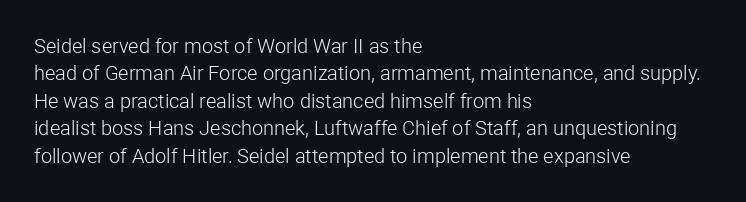
Caption: standard tracking, unaltered. Alignment: flush left. Line spacing here is normal. Weight: not bold — regular or lighter.
